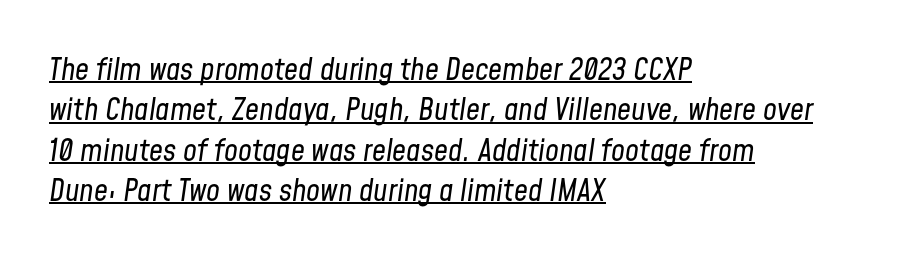
No extra tracking has been applied to these lines. Varying glyph widths throughout — classic text-font behaviour. The typography opts for an oblique posture over an upright one. Students, observe the line beneath the letters — that is underlining. Weight: in the light-to-regular range. The compositor pushed each line to the left boundary.
